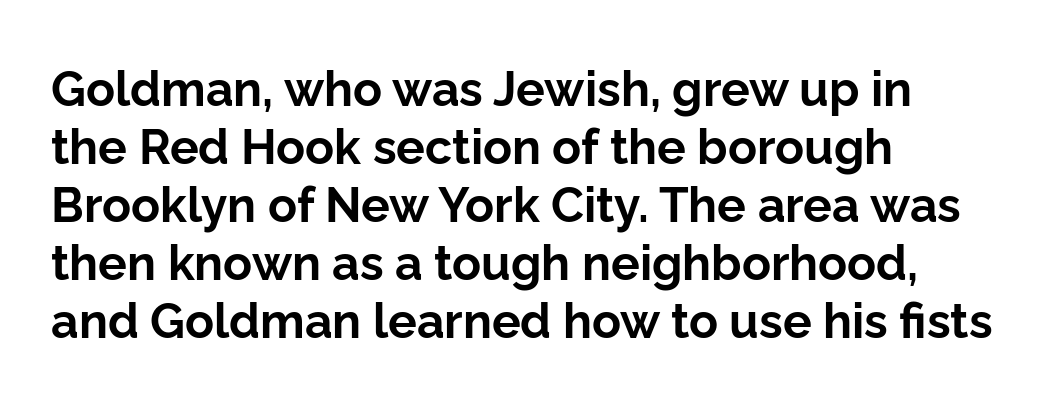
Q: Is the text bold? A: Yes.
Q: Is the text italic (slanted)? A: No, it is upright.
Q: Is the typeface a serif or a sans-serif typeface? A: Sans-serif.
Q: Is the text underlined? A: No.
Q: How is the paragraph aligned? A: Left-aligned.
Q: Is the spacing between letters normal or unusually wide? A: Normal.
Q: Width (condensed, normal, or wide)? A: Normal.
Q: Stroke contrast? A: Low.
Q: x-height? A: Medium.
Q: Monospaced? A: No.
